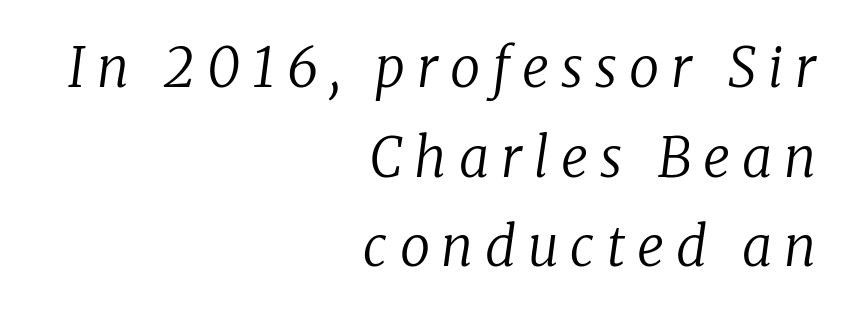
Q: Is the text bold? A: No.
Q: Is the text italic (slanted)? A: Yes, it leans right by about 8 degrees.
Q: Is the typeface a serif or a sans-serif typeface? A: Serif.
Q: Is the text underlined? A: No.
Q: How is the paragraph aligned? A: Right-aligned.
Q: Is the spacing between letters normal or unusually wide? A: Unusually wide.
Q: Is the spacing between lines tight, normal or loose? A: Normal.
Q: Width (condensed, normal, or wide)? A: Normal.
Q: Stroke contrast? A: Low.
Q: x-height? A: Medium.
Q: Monospaced? A: No.
